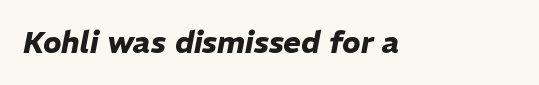
These lines are rendered in a variable-pitch font. The strokes are fattened all the way to bold. The gaps between neighbouring characters are ordinary and unremarkable. The passage shown leans; its letterforms are oblique. The passage shown is not underscored anywhere.
